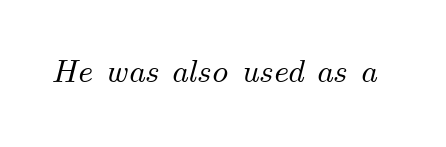
The image shows 34 px text type, italic (leaning right); set normal letter spacing, not underlined; medium stroke contrast and a small x-height.
